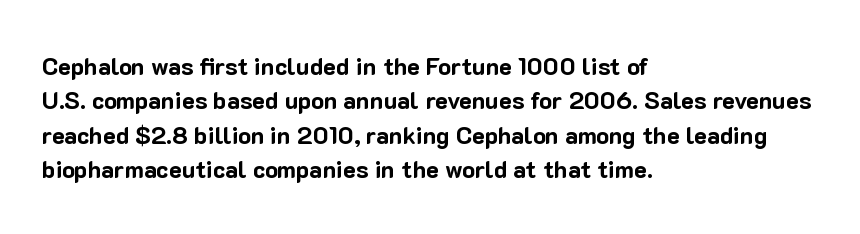
{"italic": "no", "bold": "yes", "underline": "no", "align": "left", "line_spacing": "normal", "line_spacing_ratio": 1.43, "letter_spacing": "normal", "letter_spacing_em": 0.0, "glyph_px": 24}
